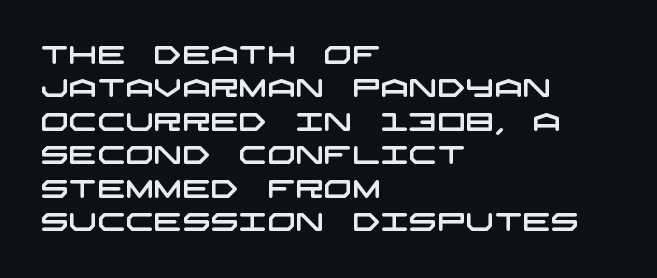
The image shows 25 px text type; set left-aligned, normal line spacing (1.34x), normal letter spacing, not underlined.
